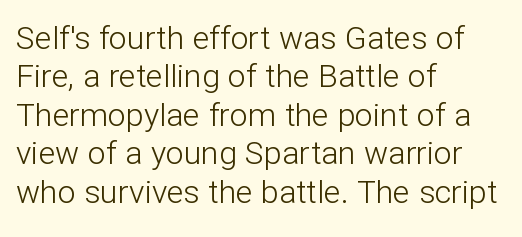
Q: Is the text bold? A: No.
Q: Is the text italic (slanted)? A: No, it is upright.
Q: Is the typeface a serif or a sans-serif typeface? A: Sans-serif.
Q: Is the text underlined? A: No.
Q: How is the paragraph aligned? A: Left-aligned.
Q: Is the spacing between letters normal or unusually wide? A: Normal.
Q: Width (condensed, normal, or wide)? A: Normal.
Q: Stroke contrast? A: Low.
Q: x-height? A: Medium.
Q: Monospaced? A: No.
